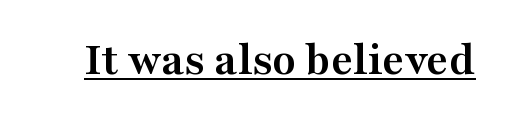
Each letter's strokes conclude with small projecting serifs. Here the glyphs are tracked normally, forming tight word shapes. Is this a fixed-width face? No — the glyphs have proportional, varying widths. The rendered words wear a rule along their underside.
